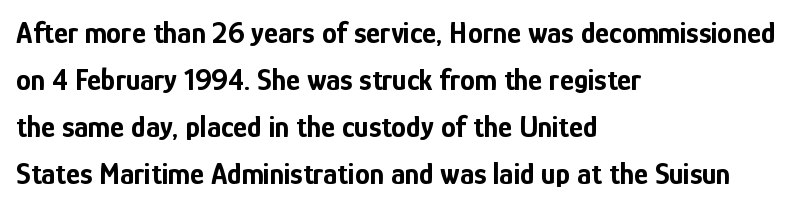
Proportional: the letters do not fall into vertical columns. Is there any slant? The stems are plumb. Examine the stroke ends and you'll find no serifs. Interline gaps are of average width in this sample. Leftover space on each line is placed entirely after the last word.
